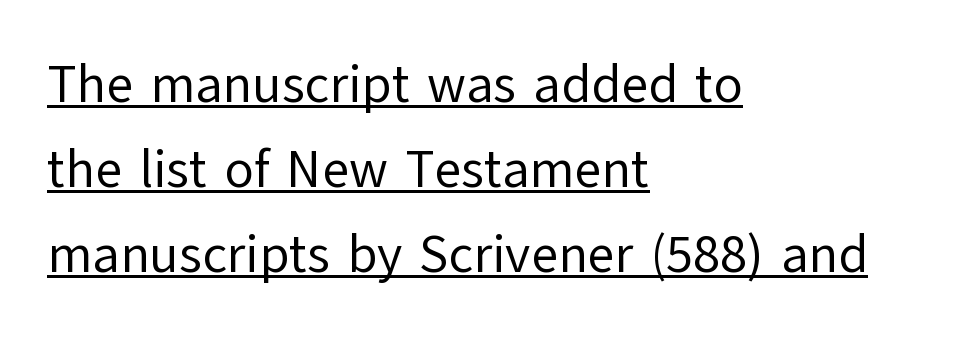
The space between consecutive lines is moderate. These lines are set flush left with a ragged right edge. No italicization has been applied; the sample stays upright. Here the designer chose a conventional face with non-uniform glyph widths. The passage shown is underscored from start to finish.
